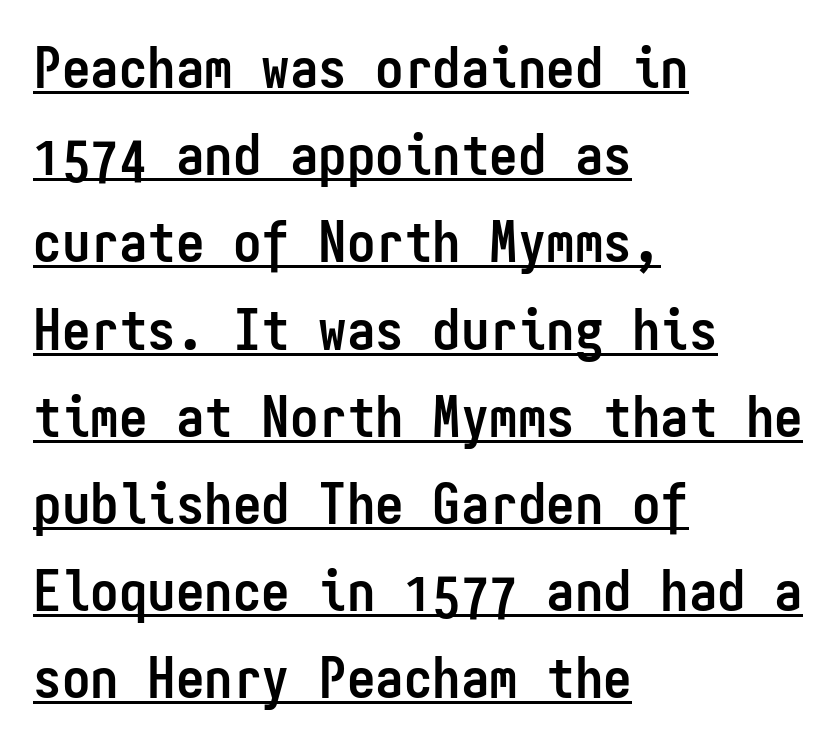
Q: Is the text bold? A: Yes.
Q: Is the text italic (slanted)? A: No, it is upright.
Q: Is the typeface a serif or a sans-serif typeface? A: Sans-serif.
Q: Is the text underlined? A: Yes.
Q: How is the paragraph aligned? A: Left-aligned.
Q: Is the spacing between letters normal or unusually wide? A: Normal.
Q: Is the spacing between lines tight, normal or loose? A: Normal.
Q: Width (condensed, normal, or wide)? A: Condensed.
Q: Stroke contrast? A: Low.
Q: x-height? A: Medium.
Q: Monospaced? A: Yes.
